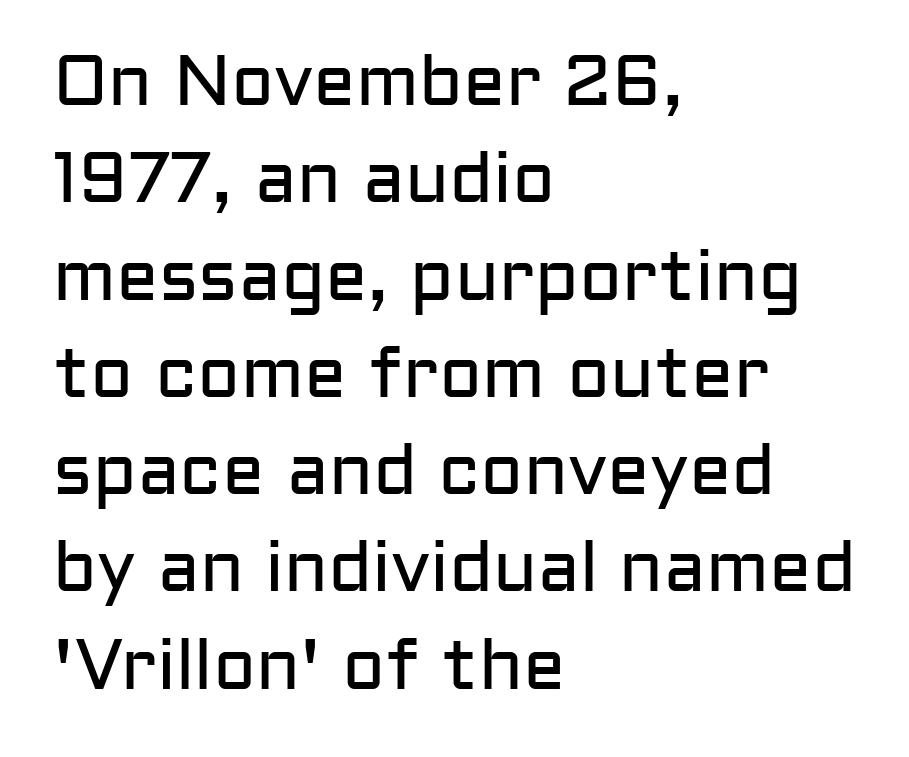
Q: Is the text bold? A: No.
Q: Is the text italic (slanted)? A: No, it is upright.
Q: Is the typeface a serif or a sans-serif typeface? A: Sans-serif.
Q: Is the text underlined? A: No.
Q: How is the paragraph aligned? A: Left-aligned.
Q: Is the spacing between letters normal or unusually wide? A: Normal.
Q: Is the spacing between lines tight, normal or loose? A: Normal.
Q: Width (condensed, normal, or wide)? A: Normal.
Q: Stroke contrast? A: Low.
Q: x-height? A: Medium.
Q: Monospaced? A: No.
